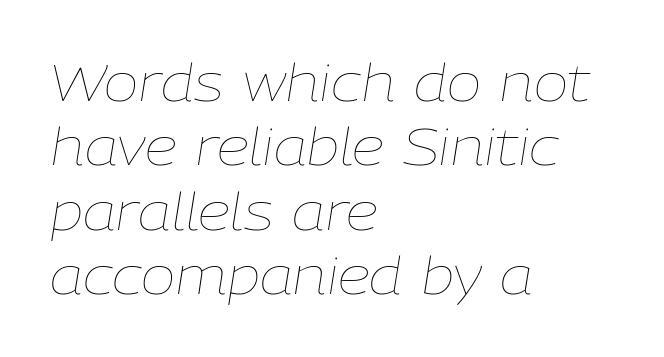
The rendering keeps characters at their native spacing. The rendering uses natural spacing where letterforms have individual widths. The specimen omits any rule beneath the text block's lines. These lines stack with their left ends in a neat column. When letters slant like this, we call the style italic. Is the stroke heavy? The answer is a plain regular-or-lighter.
